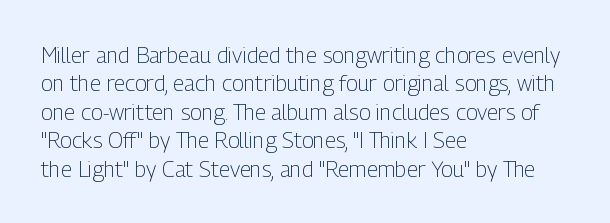
Q: Is the text bold? A: No.
Q: Is the text italic (slanted)? A: No, it is upright.
Q: Is the text underlined? A: No.
Q: How is the paragraph aligned? A: Left-aligned.
Q: Is the spacing between letters normal or unusually wide? A: Normal.
Q: Is the spacing between lines tight, normal or loose? A: Normal.
